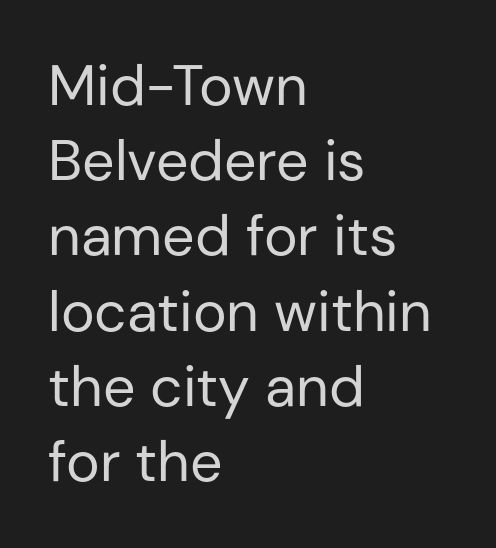
The lettering stays uniformly vertical, giving the passage a roman look. Is the block centered? No — it sits flush against the left margin. These lines are composed in type without serifs. This sample uses plain, unmodified letter spacing. Each row of text sits above clean, open space. The strokes are not fattened; the text isn't bold.
